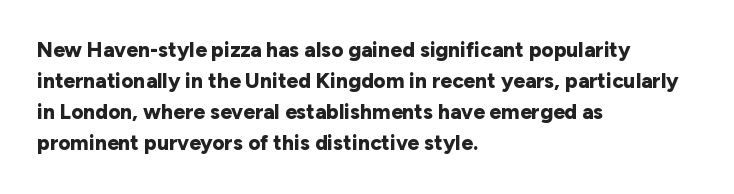
Q: Is the text bold? A: Yes.
Q: Is the text italic (slanted)? A: No, it is upright.
Q: Is the text underlined? A: No.
Q: How is the paragraph aligned? A: Left-aligned.
Q: Is the spacing between letters normal or unusually wide? A: Normal.
Q: Is the spacing between lines tight, normal or loose? A: Normal.
